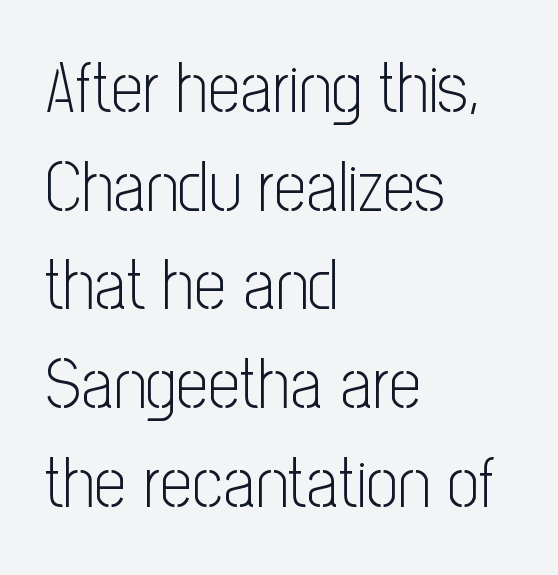
{"serif": "no", "italic": "no", "bold": "no", "weight": "light", "width": "condensed", "stroke_contrast": "low", "x_height": "medium", "monospaced": "no", "underline": "no", "align": "left", "line_spacing": "normal", "line_spacing_ratio": 1.39, "letter_spacing": "normal", "letter_spacing_em": 0.0, "glyph_px": 71}
